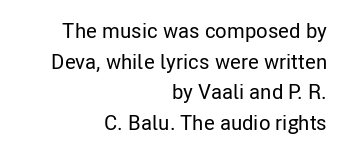
A typesetter would call this leading conventional body-copy spacing. Is the block centered? No — it sits flush against the right margin. Is the letter spacing exaggerated? No — it looks like the ordinary default. Every character sits straight up, as roman type does. Clear beneath every line of the passage.
